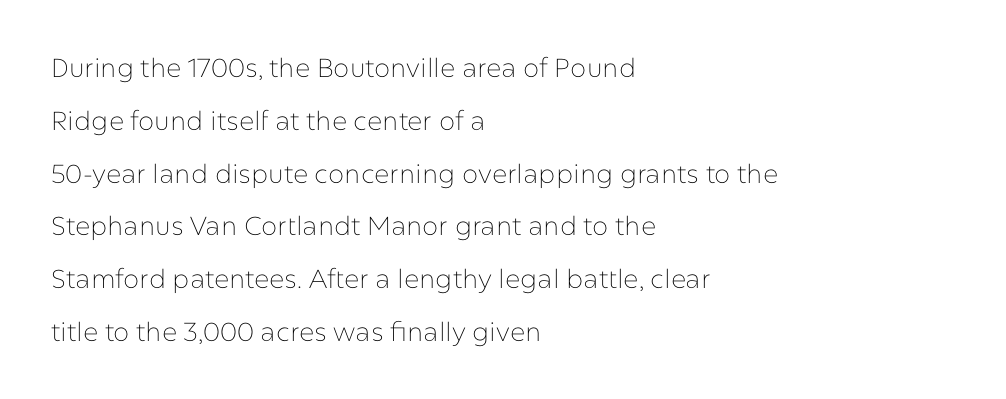
The image shows 26 px text type, upright; set left-aligned, loose line spacing (2.03x), normal letter spacing, not underlined.
